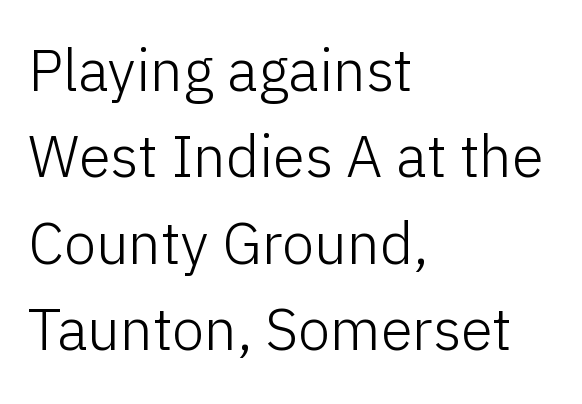
The image shows 58 px light sans-serif type, upright; set left-aligned, normal line spacing (1.49x), normal letter spacing, not underlined; low stroke contrast and a medium x-height.
